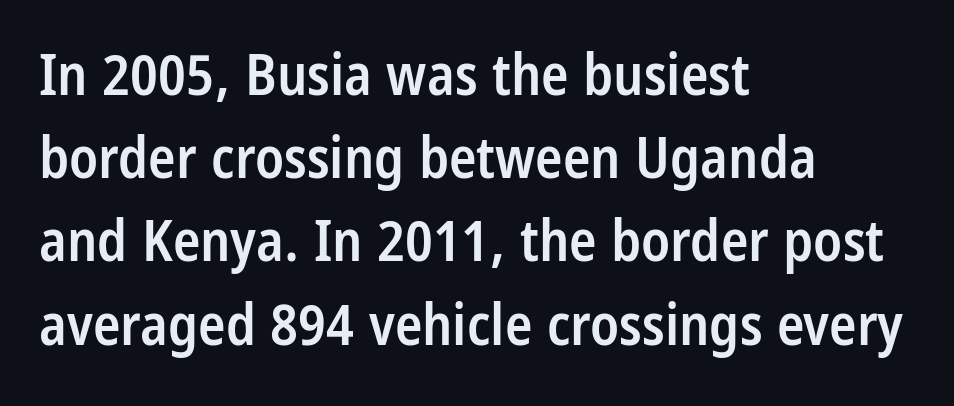
Ordinary non-slanted type is in use. The line texture is even and compact thanks to regular tracking. The gap between lines stays unmarked. Look at the bottom of the vertical strokes: they stop flat, with no serifs. This sample keeps an unexceptional amount of space between lines.
